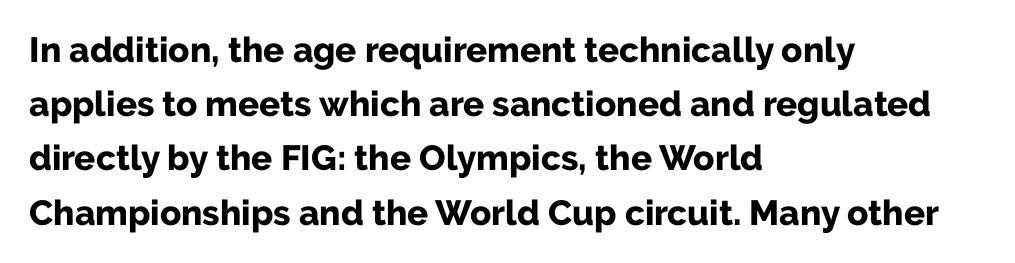
Q: Is the text bold? A: Yes.
Q: Is the text italic (slanted)? A: No, it is upright.
Q: Is the typeface a serif or a sans-serif typeface? A: Sans-serif.
Q: Is the text underlined? A: No.
Q: How is the paragraph aligned? A: Left-aligned.
Q: Is the spacing between letters normal or unusually wide? A: Normal.
Q: Is the spacing between lines tight, normal or loose? A: Normal.
Q: Width (condensed, normal, or wide)? A: Normal.
Q: Stroke contrast? A: Low.
Q: x-height? A: Medium.
Q: Monospaced? A: No.
